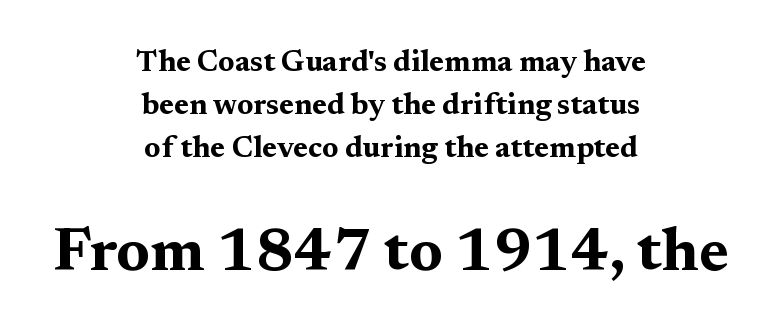
{"serif": "yes", "italic": "no", "bold": "yes", "weight": "bold", "width": "wide", "stroke_contrast": "medium", "x_height": "medium", "monospaced": "no", "underline": "no", "align": "center", "line_spacing": "normal", "line_spacing_ratio": 1.43, "letter_spacing": "normal", "letter_spacing_em": 0.0, "larger_block": "second", "size_ratio": 2.03, "glyph_px": 61}
